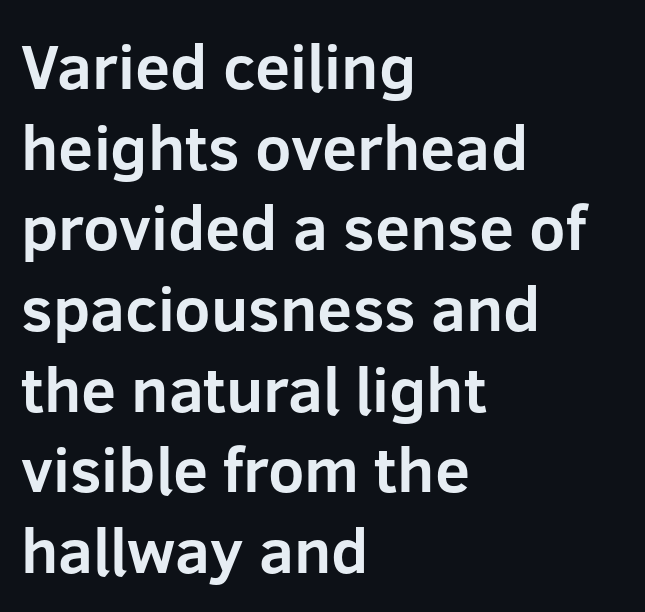
The specimen omits any rule beneath the text block's lines. Does the weight exceed regular? Yes, all the way to bold. These lines are rendered in a variable-pitch font. Grotesque or geometric, the face here clearly has no serifs. Letter spacing: default.
